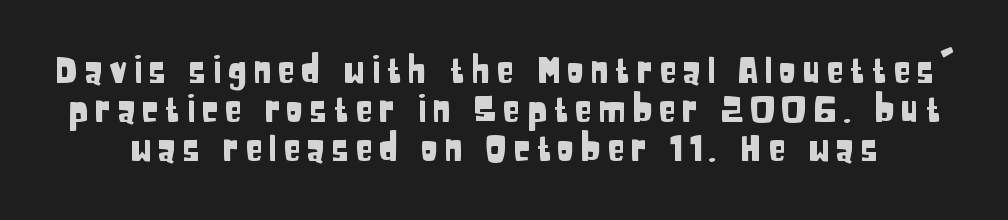
{"serif": "no", "italic": "no", "width": "condensed", "stroke_contrast": "low", "x_height": "large", "monospaced": "no", "underline": "no", "line_spacing": "tight", "line_spacing_ratio": 1.09, "glyph_px": 36}
